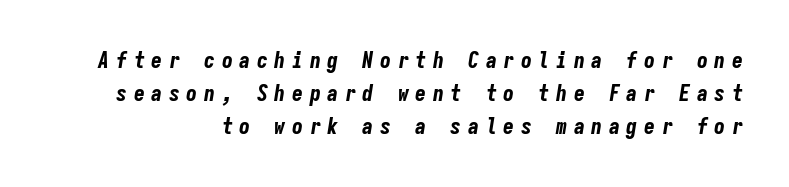
{"italic": "yes", "lean": "right", "slant_degrees": 9, "bold": "yes", "underline": "no", "line_spacing": "normal", "line_spacing_ratio": 1.49, "letter_spacing": "wide", "letter_spacing_em": 0.3, "glyph_px": 22}
